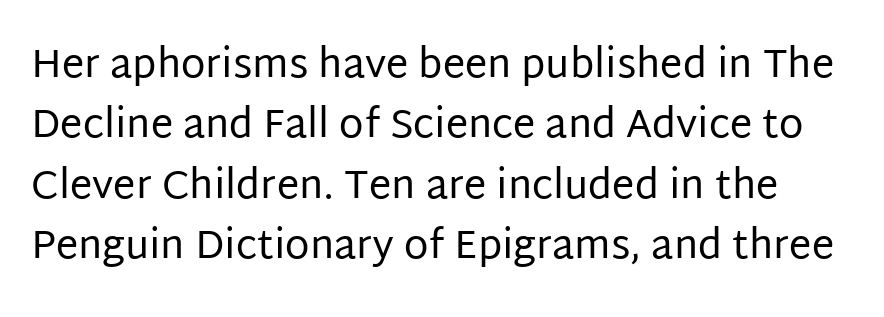
{"serif": "no", "italic": "no", "bold": "no", "weight": "regular", "width": "normal", "stroke_contrast": "low", "x_height": "large", "monospaced": "no", "underline": "no", "line_spacing": "normal", "line_spacing_ratio": 1.51, "letter_spacing": "normal", "letter_spacing_em": 0.0, "glyph_px": 40}
